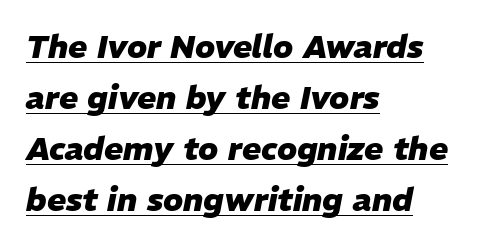
{"italic": "yes", "lean": "right", "slant_degrees": 11, "bold": "yes", "weight": "heavy", "width": "normal", "stroke_contrast": "low", "x_height": "medium", "monospaced": "no", "underline": "yes", "align": "left", "line_spacing": "normal", "line_spacing_ratio": 1.59, "letter_spacing": "normal", "letter_spacing_em": 0.0, "glyph_px": 32}
